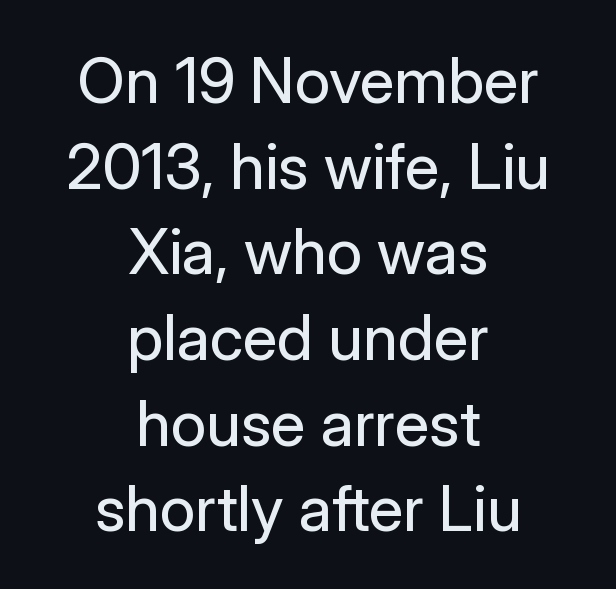
Q: Is the text bold? A: No.
Q: Is the text italic (slanted)? A: No, it is upright.
Q: Is the typeface a serif or a sans-serif typeface? A: Sans-serif.
Q: Is the text underlined? A: No.
Q: How is the paragraph aligned? A: Centered.
Q: Is the spacing between letters normal or unusually wide? A: Normal.
Q: Is the spacing between lines tight, normal or loose? A: Normal.
Q: Width (condensed, normal, or wide)? A: Normal.
Q: Stroke contrast? A: Low.
Q: x-height? A: Medium.
Q: Monospaced? A: No.
